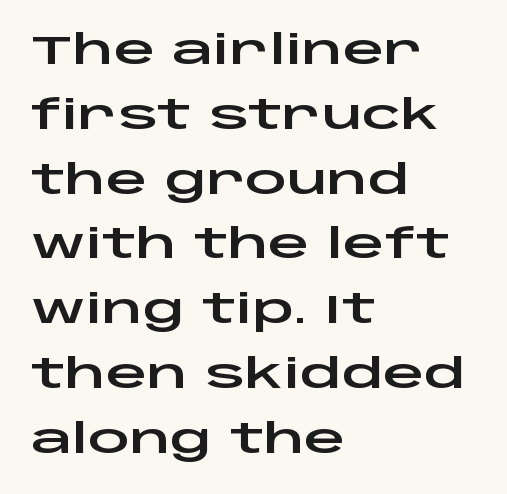
Q: Is the text italic (slanted)? A: No, it is upright.
Q: Is the typeface a serif or a sans-serif typeface? A: Sans-serif.
Q: Is the text underlined? A: No.
Q: How is the paragraph aligned? A: Left-aligned.
Q: Is the spacing between letters normal or unusually wide? A: Normal.
Q: Is the spacing between lines tight, normal or loose? A: Normal.
Q: Width (condensed, normal, or wide)? A: Wide.
Q: Stroke contrast? A: Low.
Q: x-height? A: Large.
Q: Monospaced? A: No.
